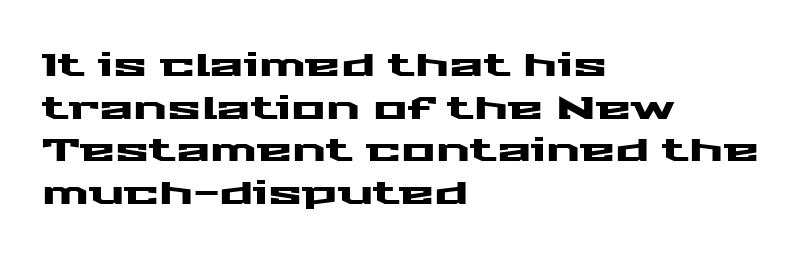
Q: Is the text italic (slanted)? A: No, it is upright.
Q: Is the typeface a serif or a sans-serif typeface? A: Sans-serif.
Q: Is the text underlined? A: No.
Q: How is the paragraph aligned? A: Left-aligned.
Q: Is the spacing between letters normal or unusually wide? A: Normal.
Q: Is the spacing between lines tight, normal or loose? A: Normal.
Q: Width (condensed, normal, or wide)? A: Wide.
Q: Stroke contrast? A: Medium.
Q: x-height? A: Medium.
Q: Monospaced? A: No.
